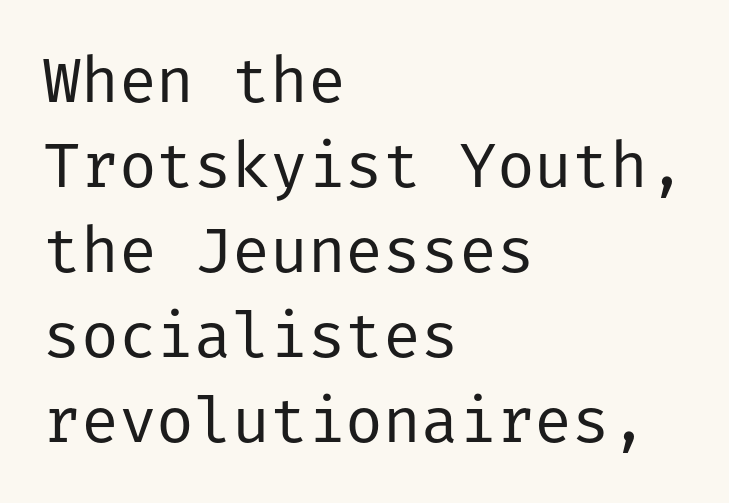
Q: Is the text bold? A: No.
Q: Is the text italic (slanted)? A: No, it is upright.
Q: Is the typeface a serif or a sans-serif typeface? A: Sans-serif.
Q: Is the text underlined? A: No.
Q: How is the paragraph aligned? A: Left-aligned.
Q: Is the spacing between letters normal or unusually wide? A: Normal.
Q: Is the spacing between lines tight, normal or loose? A: Normal.
Q: Width (condensed, normal, or wide)? A: Normal.
Q: Stroke contrast? A: Low.
Q: x-height? A: Medium.
